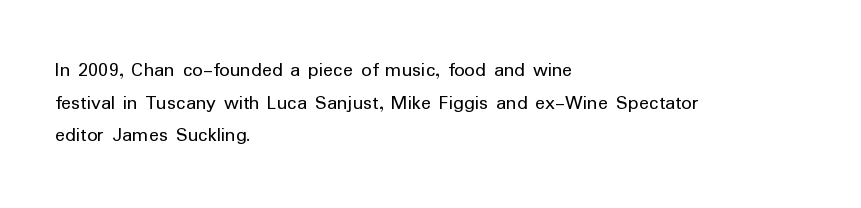
The image shows 21 px text type, upright; set left-aligned, normal line spacing (1.55x), normal letter spacing, not underlined.
